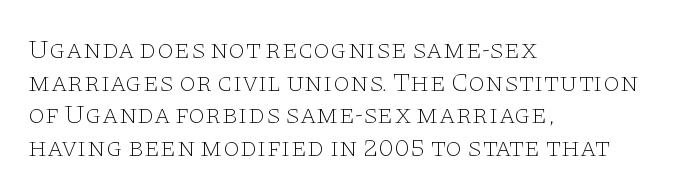
The image shows 27 px text type, upright; set left-aligned, line spacing 1.21x, normal letter spacing, not underlined.
